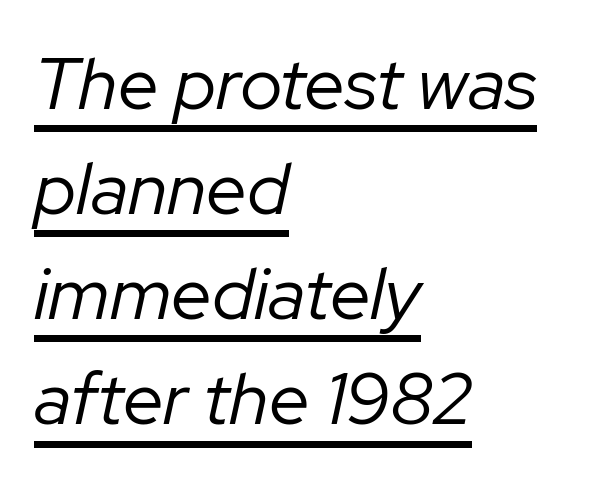
The image shows 73 px regular-weight type, italic (leaning right); set left-aligned, normal line spacing (1.44x), normal letter spacing, underlined; low stroke contrast and a medium x-height.
